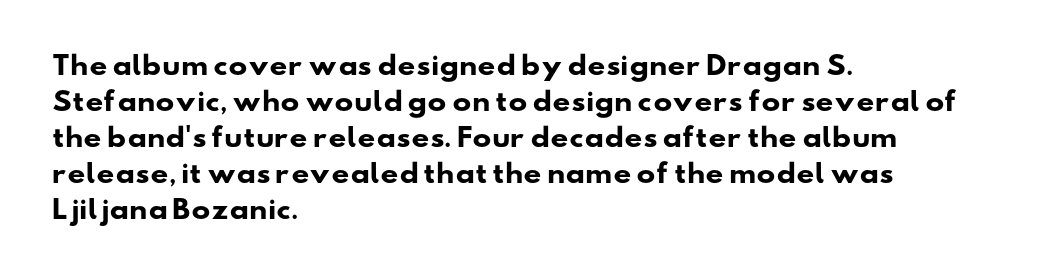
{"bold": "yes", "underline": "no", "align": "left", "line_spacing": "normal", "line_spacing_ratio": 1.44, "letter_spacing": "normal", "letter_spacing_em": 0.0, "glyph_px": 25}
